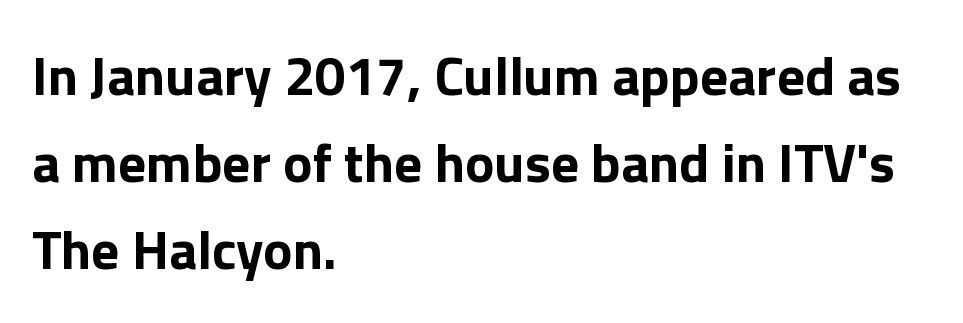
The image shows 55 px bold sans-serif type, upright; set left-aligned, normal line spacing (1.58x), normal letter spacing, not underlined; a medium x-height.
